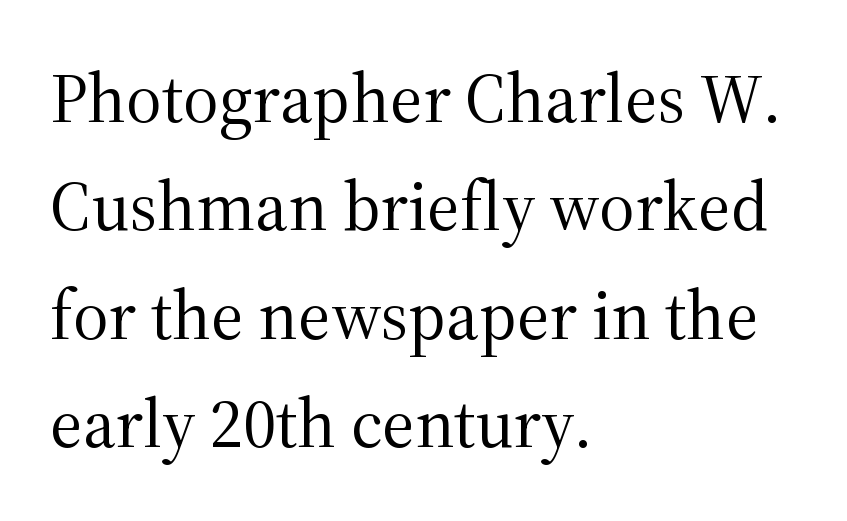
{"serif": "yes", "italic": "no", "bold": "no", "weight": "regular", "width": "normal", "stroke_contrast": "medium", "x_height": "medium", "monospaced": "no", "underline": "no", "align": "left", "line_spacing": "normal", "line_spacing_ratio": 1.57, "letter_spacing": "normal", "letter_spacing_em": 0.0, "glyph_px": 69}
